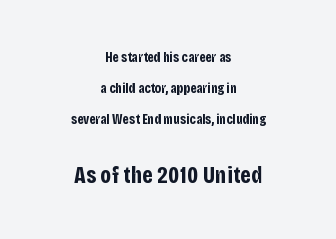
{"italic": "no", "bold": "yes", "underline": "no", "align": "center", "line_spacing": "loose", "line_spacing_ratio": 2.22, "letter_spacing": "normal", "letter_spacing_em": 0.0, "larger_block": "second", "size_ratio": 1.71, "glyph_px": 24}
